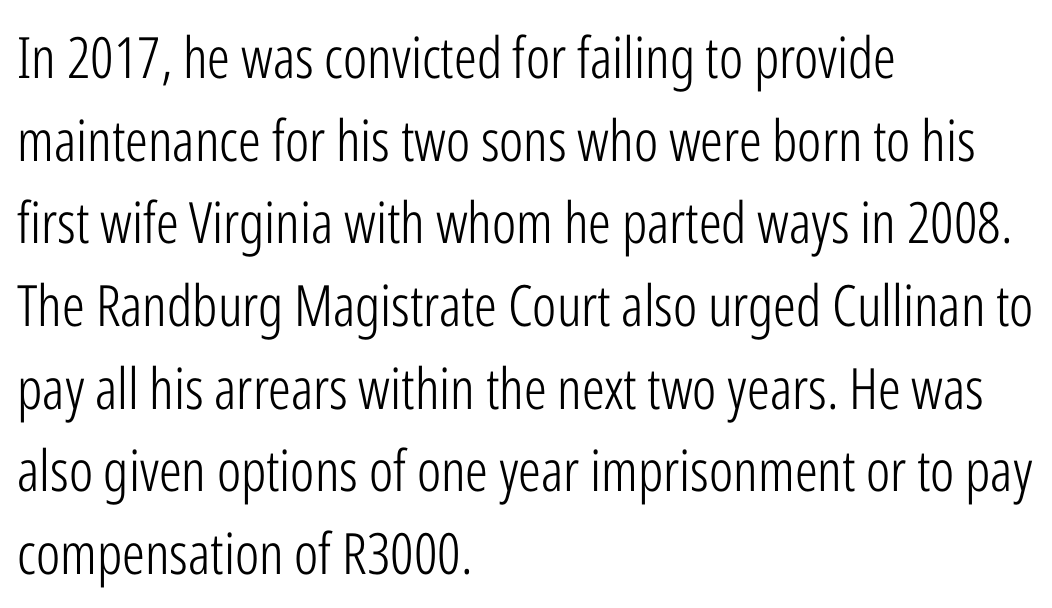
Q: Is the text bold? A: No.
Q: Is the text italic (slanted)? A: No, it is upright.
Q: Is the typeface a serif or a sans-serif typeface? A: Sans-serif.
Q: Is the text underlined? A: No.
Q: How is the paragraph aligned? A: Left-aligned.
Q: Is the spacing between letters normal or unusually wide? A: Normal.
Q: Is the spacing between lines tight, normal or loose? A: Normal.
Q: Width (condensed, normal, or wide)? A: Condensed.
Q: Stroke contrast? A: Low.
Q: x-height? A: Medium.
Q: Monospaced? A: No.
